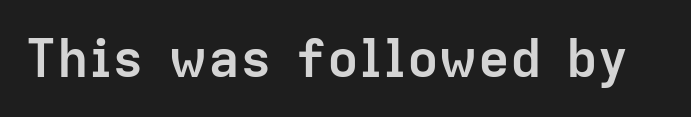
The image shows 53 px semibold sans-serif type, upright; set normal letter spacing, not underlined; low stroke contrast and a medium x-height.
